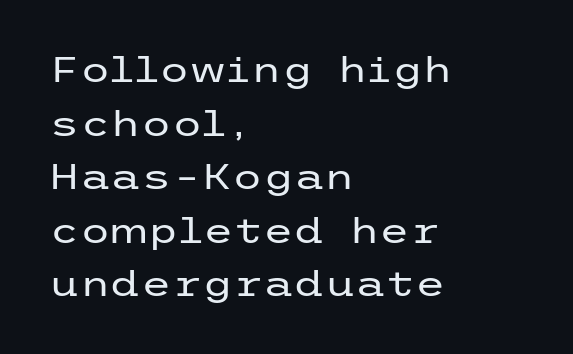
Caption: multi-line text, flush left, ragged right. The space directly below the letters is spotless. Nothing unusual about the tracking: characters are spaced as the font intends. It's the straight-up-and-down kind of type. Honestly, the row spacing looks completely unremarkable. No letter is thick-stroked: the sample isn't bold.
